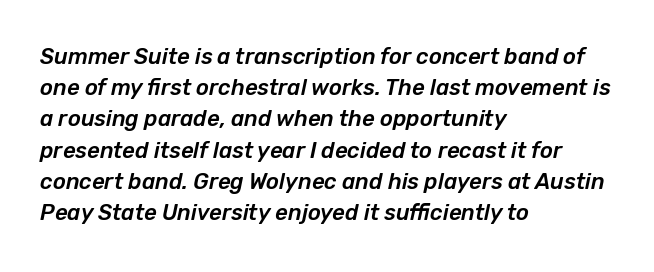
The image shows 22 px text type, italic (leaning right); set left-aligned, normal line spacing (1.42x), normal letter spacing, not underlined.
